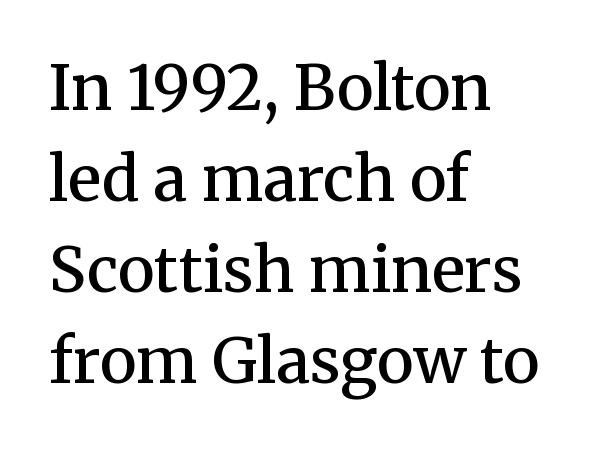
{"serif": "yes", "italic": "no", "bold": "semi", "weight": "semibold", "width": "normal", "stroke_contrast": "medium", "x_height": "medium", "monospaced": "no", "underline": "no", "align": "left", "line_spacing": "normal", "line_spacing_ratio": 1.47, "letter_spacing": "normal", "letter_spacing_em": 0.0, "glyph_px": 62}
